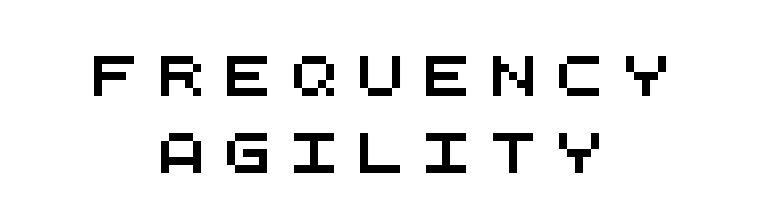
The image shows 40 px wide sans-serif type, monospaced; set centered, loose line spacing (1.92x), unusually wide letter spacing (+0.46 em), not underlined; medium stroke contrast and a large x-height.
